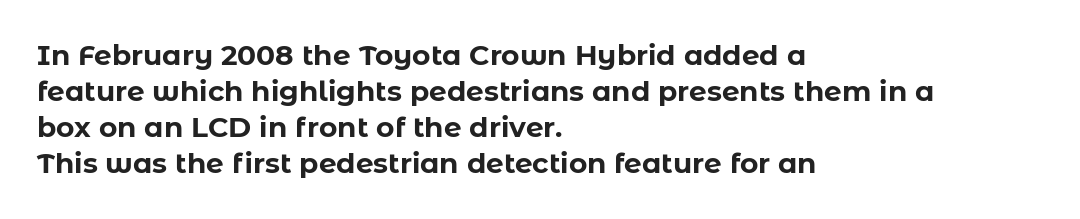
Q: Is the text bold? A: Yes.
Q: Is the text italic (slanted)? A: No, it is upright.
Q: Is the typeface a serif or a sans-serif typeface? A: Sans-serif.
Q: Is the text underlined? A: No.
Q: How is the paragraph aligned? A: Left-aligned.
Q: Is the spacing between letters normal or unusually wide? A: Normal.
Q: Is the spacing between lines tight, normal or loose? A: Normal.
Q: Width (condensed, normal, or wide)? A: Normal.
Q: Stroke contrast? A: Low.
Q: x-height? A: Medium.
Q: Monospaced? A: No.
